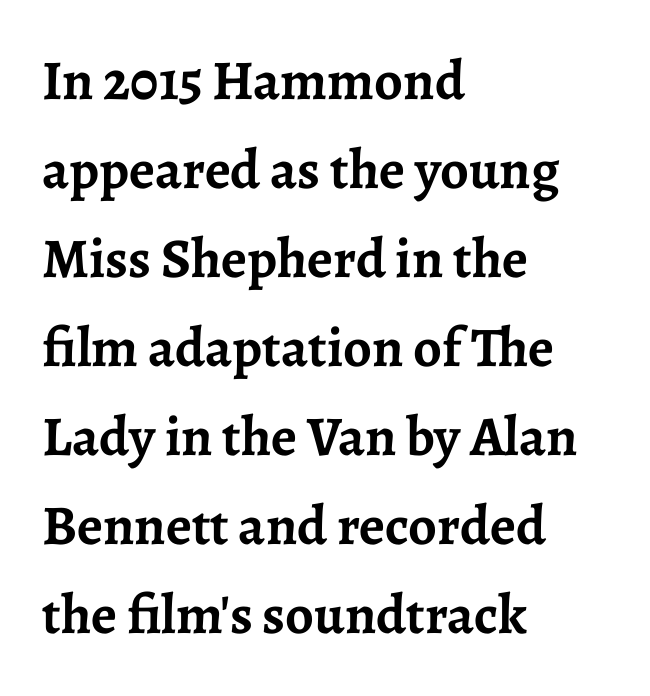
Inter-character spacing is left at the font's built-in metrics. These lines are rendered in a variable-pitch font. Every character sits straight up, as roman type does. The area under the type is left untouched. The designer went with a serif here, giving each stem small feet.
